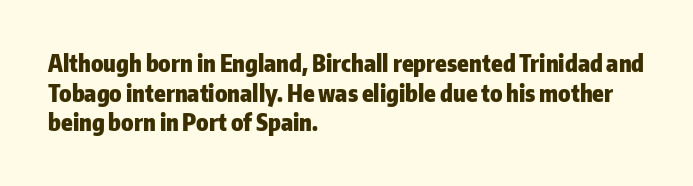
Q: Is the text bold? A: Yes.
Q: Is the text italic (slanted)? A: No, it is upright.
Q: Is the text underlined? A: No.
Q: How is the paragraph aligned? A: Left-aligned.
Q: Is the spacing between letters normal or unusually wide? A: Normal.
Q: Is the spacing between lines tight, normal or loose? A: Normal.
